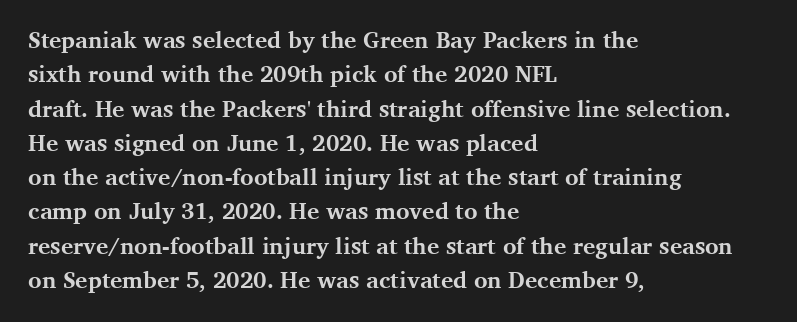
Q: Is the text bold? A: Yes.
Q: Is the text italic (slanted)? A: No, it is upright.
Q: Is the text underlined? A: No.
Q: How is the paragraph aligned? A: Left-aligned.
Q: Is the spacing between letters normal or unusually wide? A: Normal.
Q: Is the spacing between lines tight, normal or loose? A: Normal.
